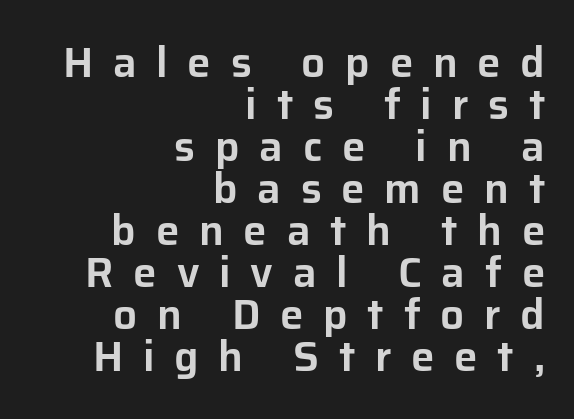
The image shows 42 px sans-serif type, upright; set right-aligned, tight line spacing (1.0x), unusually wide letter spacing (+0.47 em), not underlined; low stroke contrast and a medium x-height.
